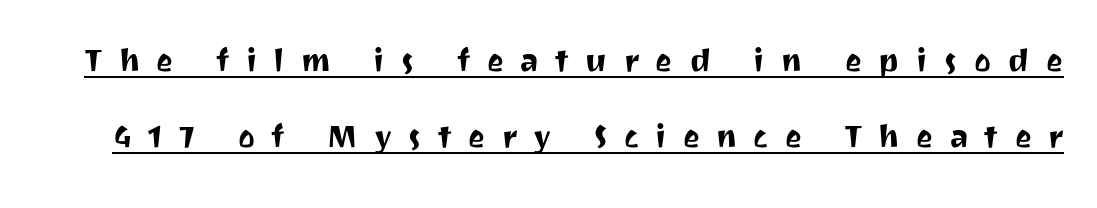
{"serif": "no", "italic": "no", "width": "normal", "stroke_contrast": "medium", "x_height": "medium", "monospaced": "no", "underline": "yes", "line_spacing": "loose", "line_spacing_ratio": 1.9, "letter_spacing": "wide", "letter_spacing_em": 0.41, "glyph_px": 40}
